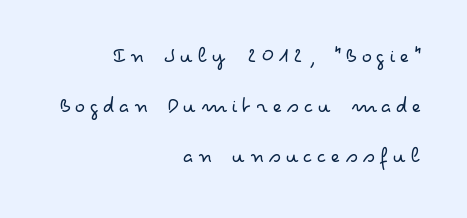
{"italic": "no", "bold": "no", "underline": "no", "align": "right", "line_spacing": "loose", "line_spacing_ratio": 2.09, "glyph_px": 24}
